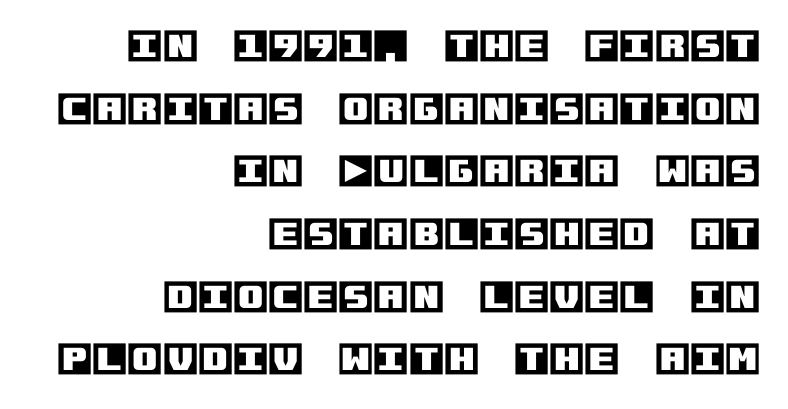
One-word summary of the alignment: right. The lettering stays uniformly vertical, giving the passage a roman look. Quick note: underline off. Characters follow at the spacing the type designer built in.
